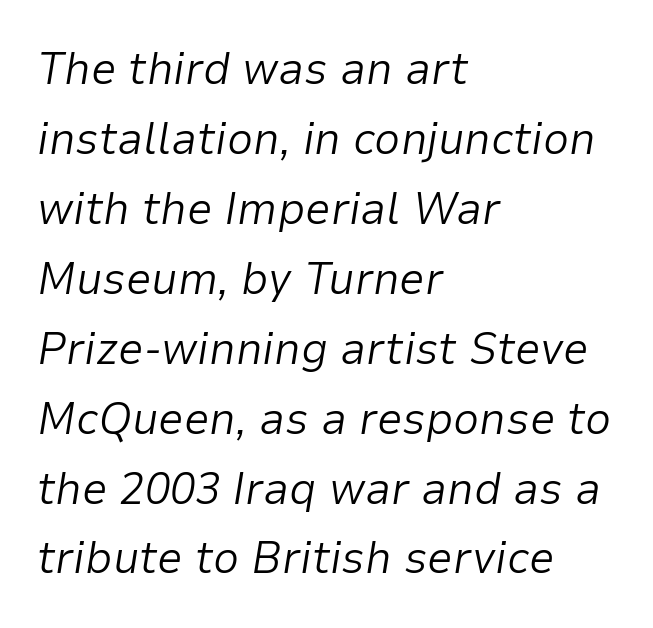
The image shows 46 px light type, italic (leaning right); set left-aligned, normal line spacing (1.52x), normal letter spacing, not underlined; low stroke contrast and a medium x-height.
